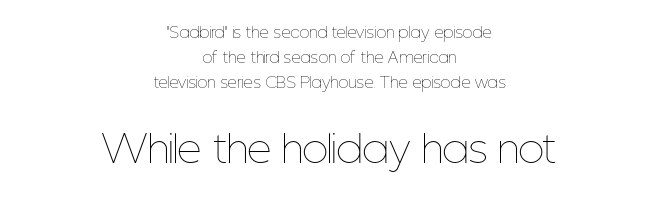
The image shows 38 px thin, condensed type, upright; set centered, normal line spacing (1.67x), normal letter spacing, not underlined; the second (bottom) block is 2.53x larger; low stroke contrast and a medium x-height.
